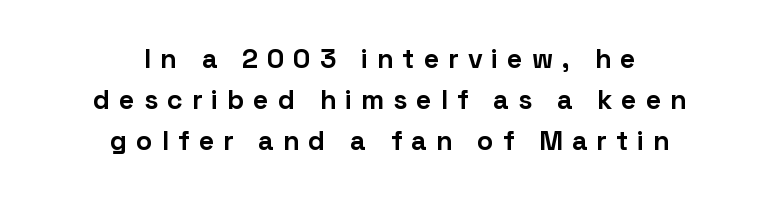
The image shows 27 px bold type, upright; set centered, normal line spacing (1.52x), unusually wide letter spacing (+0.33 em), not underlined.
